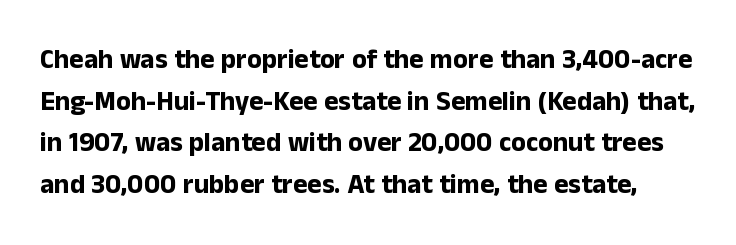
The image shows 27 px bold type, upright; set normal line spacing (1.54x), normal letter spacing, not underlined.
